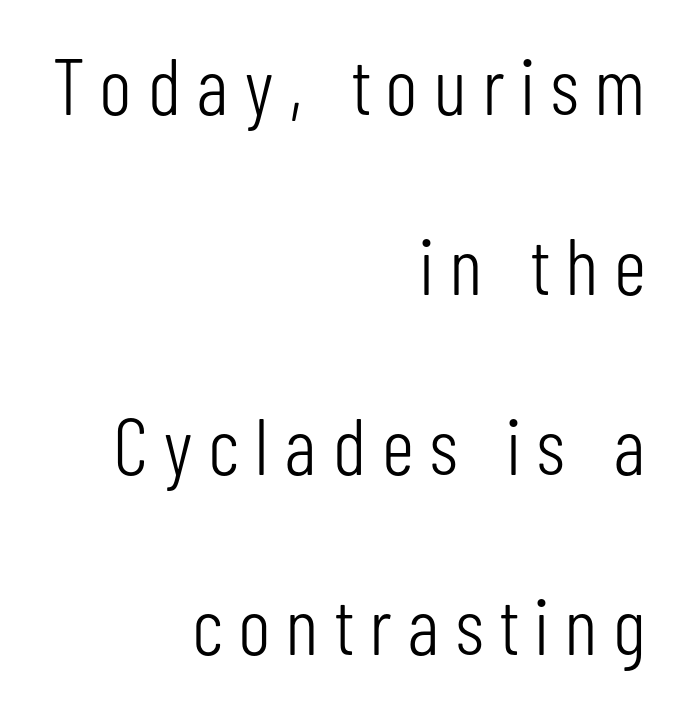
{"serif": "no", "italic": "no", "bold": "no", "weight": "light", "width": "condensed", "stroke_contrast": "low", "x_height": "medium", "monospaced": "no", "underline": "no", "align": "right", "line_spacing": "loose", "line_spacing_ratio": 2.25, "letter_spacing": "wide", "letter_spacing_em": 0.21, "glyph_px": 80}
